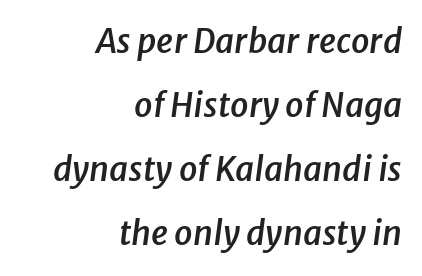
Spacing between characters is what you'd get straight out of the box. Unmarked baselines from the first word to the last. Does the lettering tilt? It does — this is italic. Note the varied advance widths — an 'i' is clearly narrower than an 'm'. This is moderately heavy type, rendered in semibold. The ragged edge is on the left, which tells us the setting is flush right.
